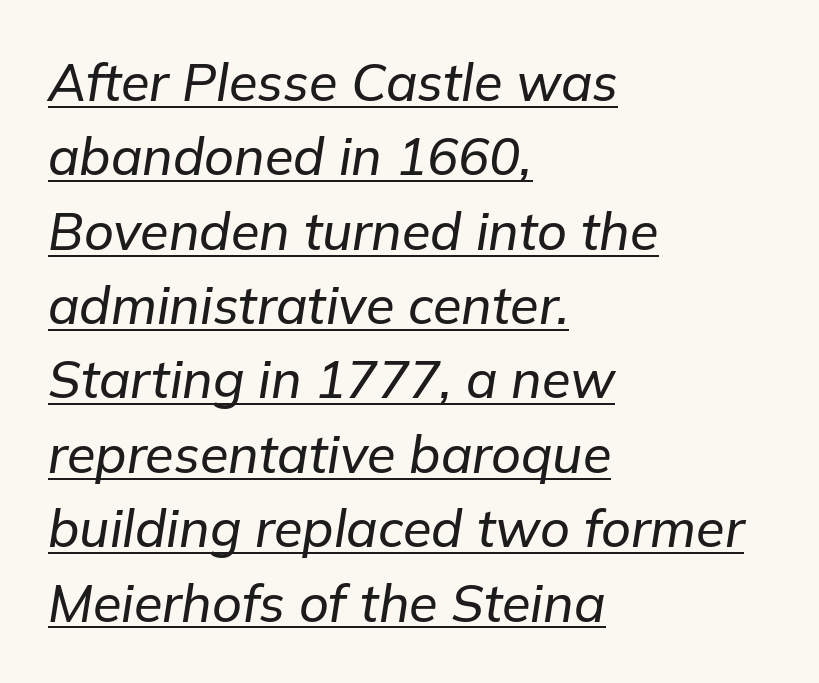
{"italic": "yes", "lean": "right", "slant_degrees": 9, "width": "normal", "stroke_contrast": "low", "x_height": "medium", "monospaced": "no", "underline": "yes", "align": "left", "line_spacing": "normal", "line_spacing_ratio": 1.43, "letter_spacing": "normal", "letter_spacing_em": 0.0, "glyph_px": 52}
